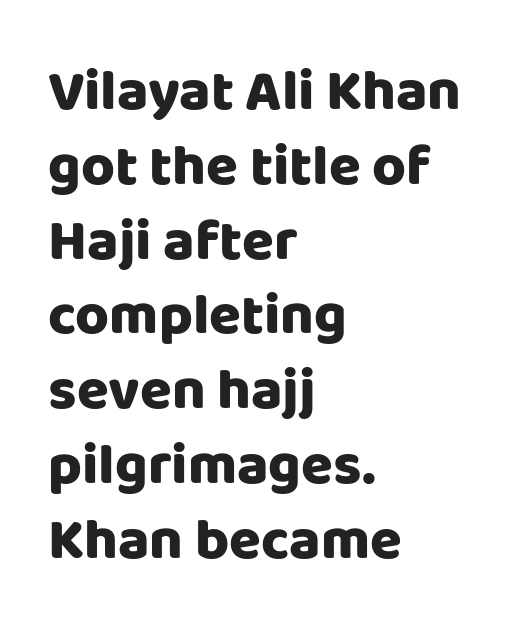
Where is the straight margin? On the left. Spacing verdict: proportional, widths tailored to each character. Summary of weight: heavy, a full bold. Each word holds together tightly as a unit, with standard inter-letter gaps. Style check: upright.
